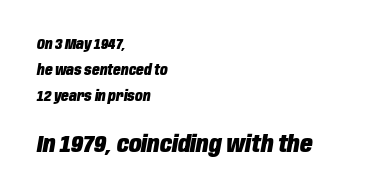
Q: Is the text bold? A: Yes.
Q: Is the text italic (slanted)? A: Yes, it leans right by about 10 degrees.
Q: Is the text underlined? A: No.
Q: How is the paragraph aligned? A: Left-aligned.
Q: Is the spacing between letters normal or unusually wide? A: Normal.
Q: Which block of text is set in a larger size, the first (top) or the second (bottom)? A: The second (bottom) one.
